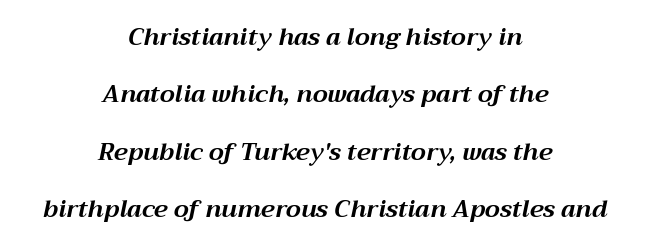
Q: Is the text bold? A: Yes.
Q: Is the text italic (slanted)? A: Yes, it leans right by about 12 degrees.
Q: Is the text underlined? A: No.
Q: How is the paragraph aligned? A: Centered.
Q: Is the spacing between letters normal or unusually wide? A: Normal.
Q: Is the spacing between lines tight, normal or loose? A: Loose.
